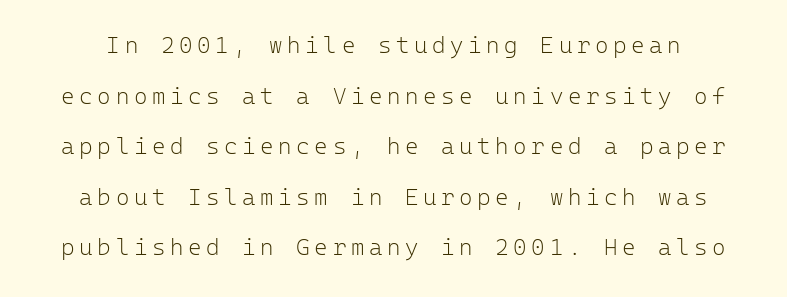
{"italic": "no", "bold": "no", "underline": "no", "line_spacing": "loose", "line_spacing_ratio": 2.2, "letter_spacing": "wide", "letter_spacing_em": 0.2, "glyph_px": 23}
